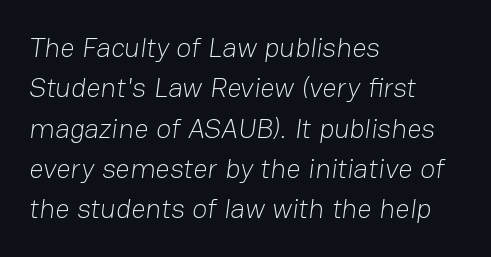
The image shows 28 px light sans-serif type; set left-aligned, normal line spacing (1.44x), normal letter spacing, not underlined; low stroke contrast and a medium x-height.
